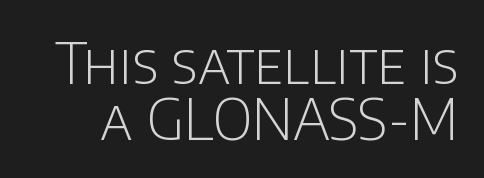
Q: Is the text bold? A: No.
Q: Is the text italic (slanted)? A: No, it is upright.
Q: Is the typeface a serif or a sans-serif typeface? A: Sans-serif.
Q: Is the text underlined? A: No.
Q: Is the spacing between letters normal or unusually wide? A: Normal.
Q: Is the spacing between lines tight, normal or loose? A: Tight.
Q: Width (condensed, normal, or wide)? A: Normal.
Q: Stroke contrast? A: Low.
Q: x-height? A: Large.
Q: Monospaced? A: No.
